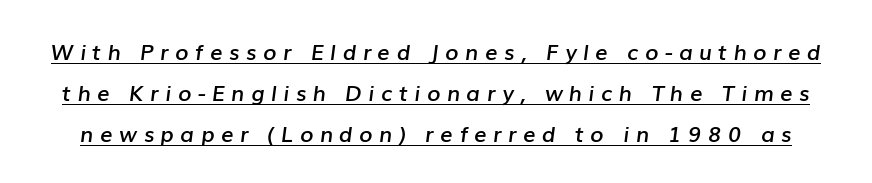
Q: Is the text bold? A: Semi-bold.
Q: Is the text italic (slanted)? A: Yes, it leans right by about 7 degrees.
Q: Is the text underlined? A: Yes.
Q: Is the spacing between letters normal or unusually wide? A: Unusually wide.
